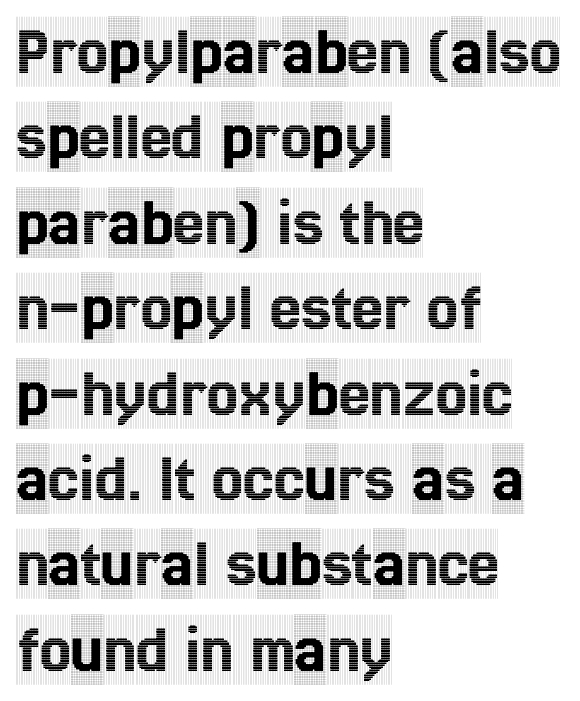
{"serif": "yes", "italic": "no", "width": "condensed", "x_height": "large", "monospaced": "no", "underline": "no", "align": "left", "line_spacing_ratio": 1.22, "letter_spacing": "normal", "letter_spacing_em": 0.0, "glyph_px": 70}
